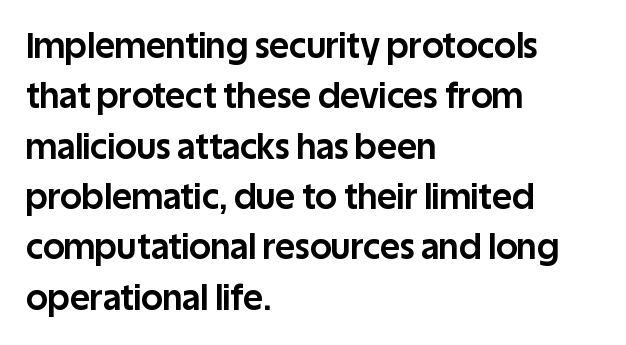
The image shows 34 px bold sans-serif type, upright; set left-aligned, normal line spacing (1.48x), normal letter spacing, not underlined; low stroke contrast and a large x-height.
